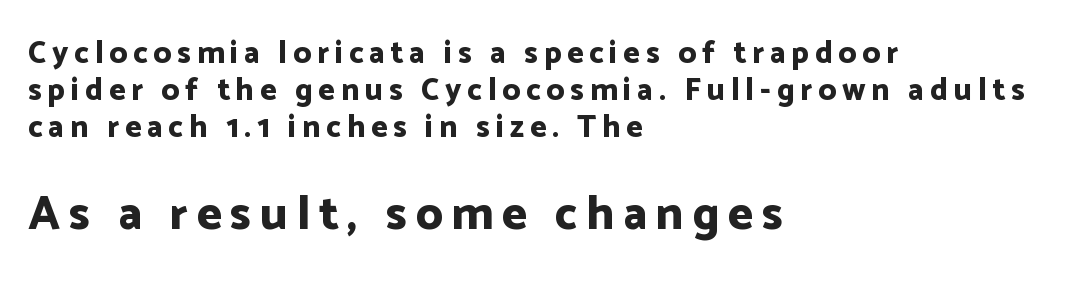
Q: Is the text bold? A: Yes.
Q: Is the text italic (slanted)? A: No, it is upright.
Q: Is the typeface a serif or a sans-serif typeface? A: Sans-serif.
Q: Is the text underlined? A: No.
Q: How is the paragraph aligned? A: Left-aligned.
Q: Which block of text is set in a larger size, the first (top) or the second (bottom)? A: The second (bottom) one.
Q: Width (condensed, normal, or wide)? A: Normal.
Q: Stroke contrast? A: Low.
Q: x-height? A: Medium.
Q: Monospaced? A: No.
